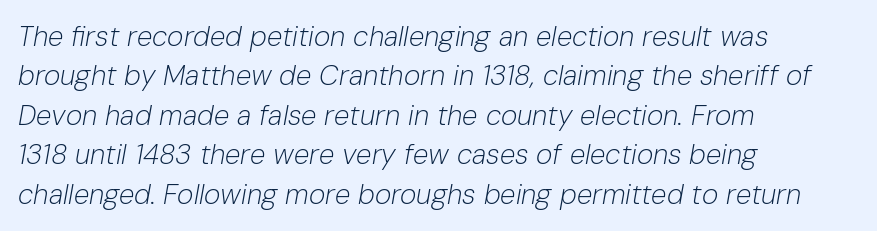
The specimen omits any rule beneath the text block's lines. The letterforms sit at book weight or below. Left-aligned paragraph, ragged on the right. This sample uses plain, unmodified letter spacing.
